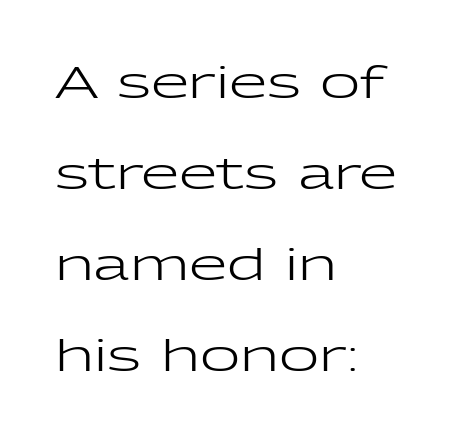
Weight: not bold — regular or lighter. Inter-character spacing is left at the font's built-in metrics. This rendering employs a face without finishing strokes, i.e., a sans-serif. A clean baseline with only descenders dipping below it. Every character sits straight up, as roman type does.
